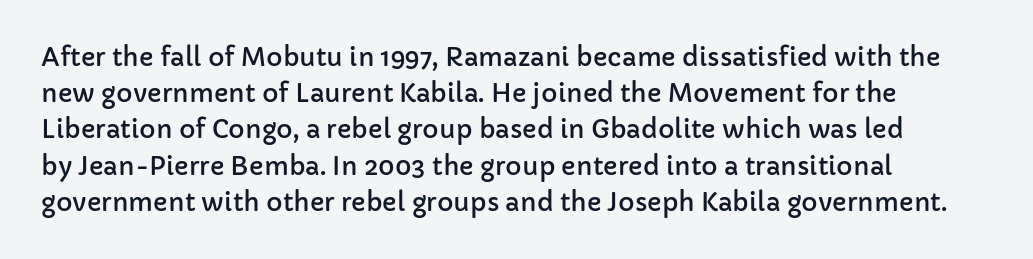
The image shows 25 px text type, upright; set left-aligned, normal line spacing (1.45x), normal letter spacing, not underlined.
